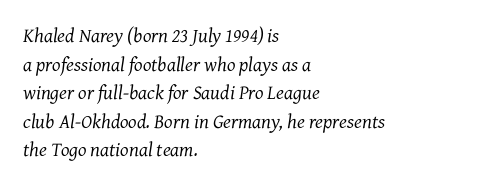
Standard letterfit; no display-style spreading of the glyphs. The compositor pushed each line to the left boundary. Is the stroke heavy? The answer is a plain regular-or-lighter. The text carries the slant typical of an italic or oblique font.
